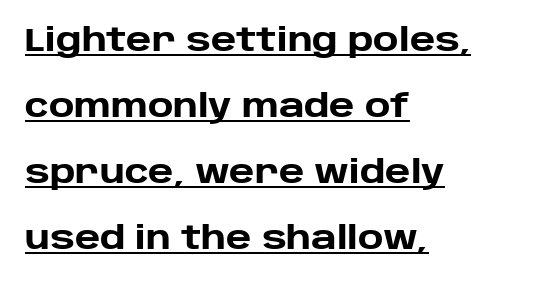
{"serif": "no", "italic": "no", "bold": "yes", "weight": "heavy", "width": "normal", "stroke_contrast": "low", "x_height": "large", "monospaced": "no", "underline": "yes", "align": "left", "line_spacing": "loose", "line_spacing_ratio": 2.06, "letter_spacing": "normal", "letter_spacing_em": 0.0, "glyph_px": 32}
